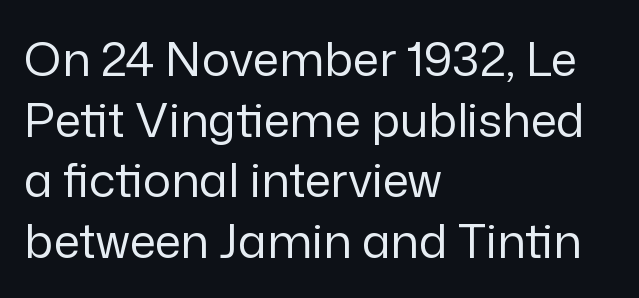
A normal amount of white space separates one row of letters from the next. Observe the ordinary spacing: letters are neighbours, not strangers. The weight would be labelled regular, book, light, or lighter still. These lines are rendered in a variable-pitch font. What kind of face is this? One without serifs — a sans. The rendering anchors every line to the left-hand side.
